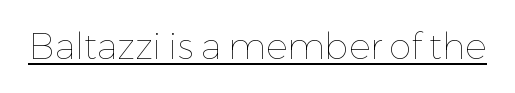
{"italic": "no", "bold": "no", "weight": "thin", "width": "normal", "stroke_contrast": "low", "x_height": "medium", "monospaced": "no", "underline": "yes", "letter_spacing": "normal", "letter_spacing_em": 0.0, "glyph_px": 36}
